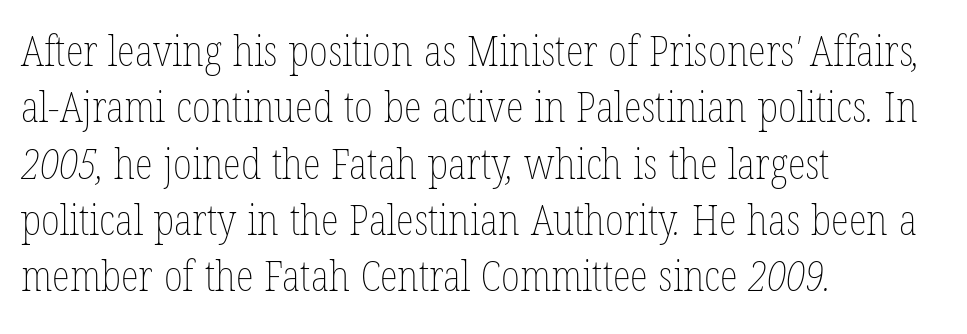
Q: Is the text bold? A: No.
Q: Is the text underlined? A: No.
Q: How is the paragraph aligned? A: Left-aligned.
Q: Is the spacing between letters normal or unusually wide? A: Normal.
Q: Is the spacing between lines tight, normal or loose? A: Normal.
Q: Width (condensed, normal, or wide)? A: Condensed.
Q: Stroke contrast? A: Low.
Q: x-height? A: Medium.
Q: Monospaced? A: No.
